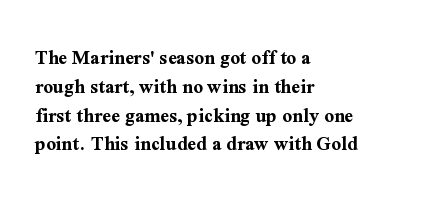
Leftover space on each line is placed entirely after the last word. The baseline area is clear. Tracking value appears to be zero — textbook default spacing. Is the type bold? Yes — the strokes are clearly thick and heavy.
